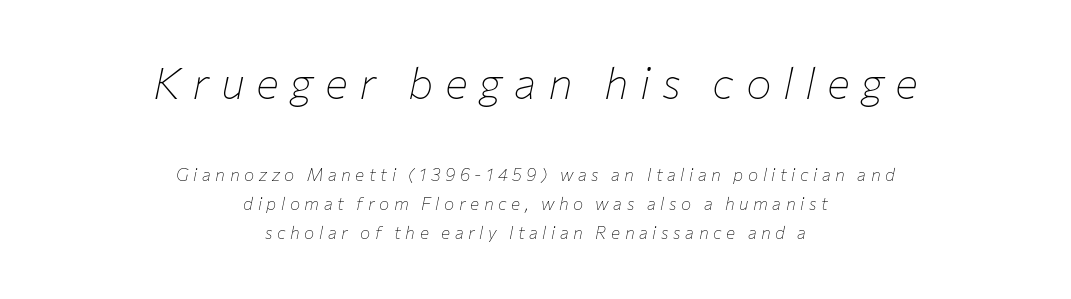
{"italic": "yes", "lean": "right", "slant_degrees": 12, "bold": "no", "weight": "thin", "width": "normal", "stroke_contrast": "low", "x_height": "medium", "monospaced": "no", "underline": "no", "align": "center", "line_spacing_ratio": 1.71, "letter_spacing": "wide", "letter_spacing_em": 0.27, "larger_block": "first", "size_ratio": 2.53, "glyph_px": 43}
